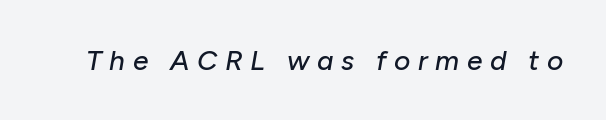
The image shows 28 px text type, italic (leaning right); set unusually wide letter spacing (+0.27 em), not underlined; low stroke contrast and a medium x-height.
